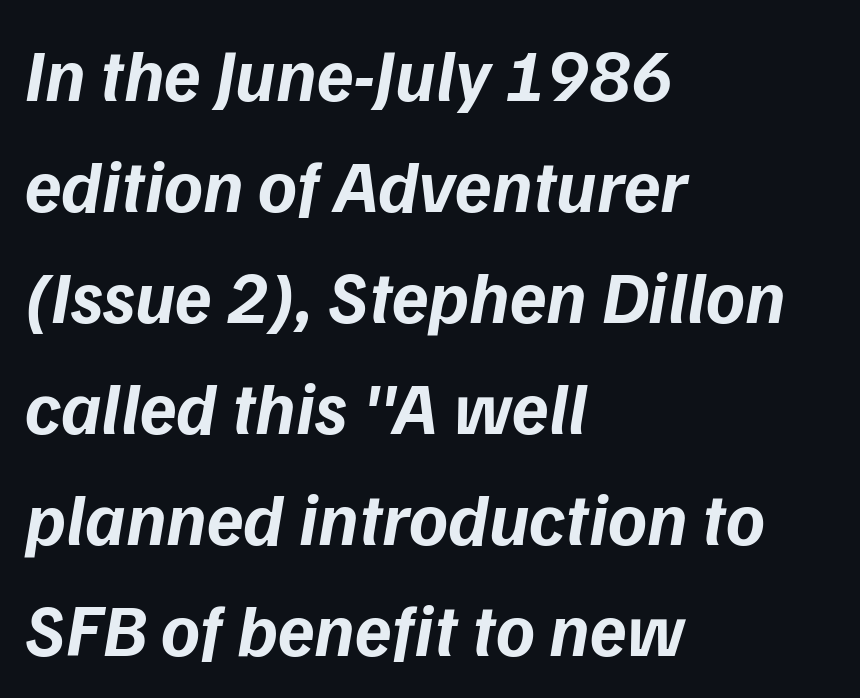
The image shows 74 px bold sans-serif type; set left-aligned, normal line spacing (1.5x), normal letter spacing, not underlined; low stroke contrast and a medium x-height.
